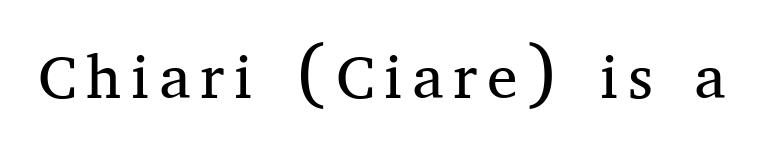
{"serif": "yes", "italic": "no", "bold": "no", "weight": "regular", "width": "normal", "stroke_contrast": "medium", "x_height": "medium", "monospaced": "no", "underline": "no", "glyph_px": 61}
